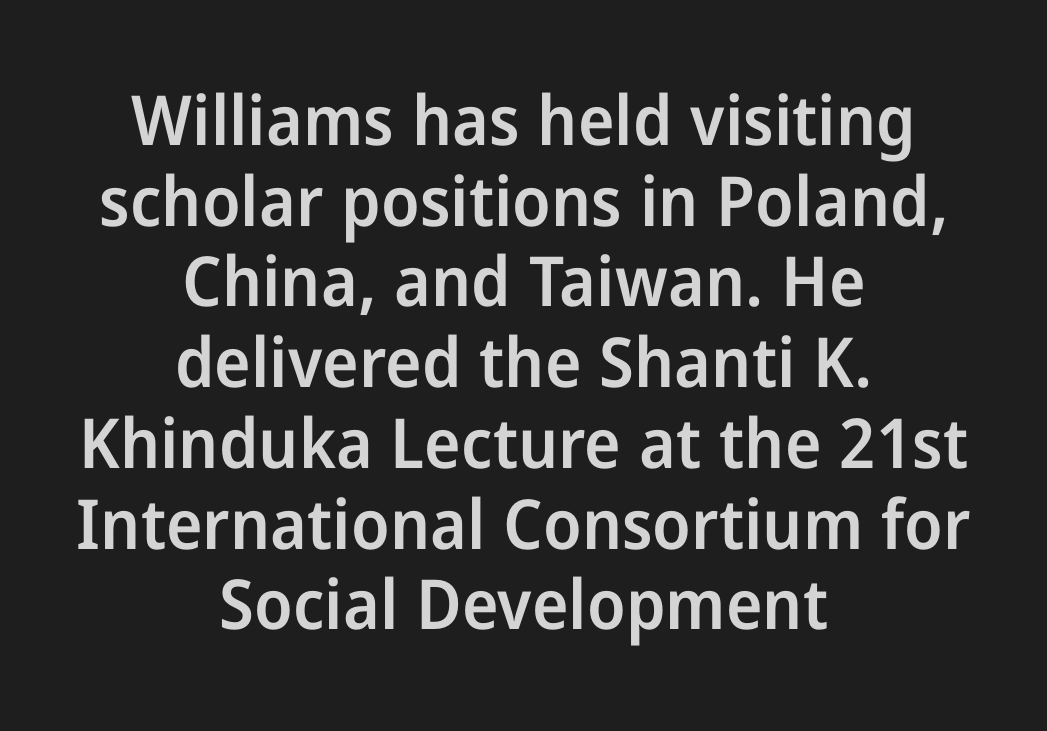
Stems and bowls a touch heavier than normal — semibold. The gaps between neighbouring characters are ordinary and unremarkable. Spacing verdict: proportional, widths tailored to each character. Upright lettering throughout. The space beneath each line is pristine and unruled. Reading down the block, each line starts at a different indent, mirrored at its end.
